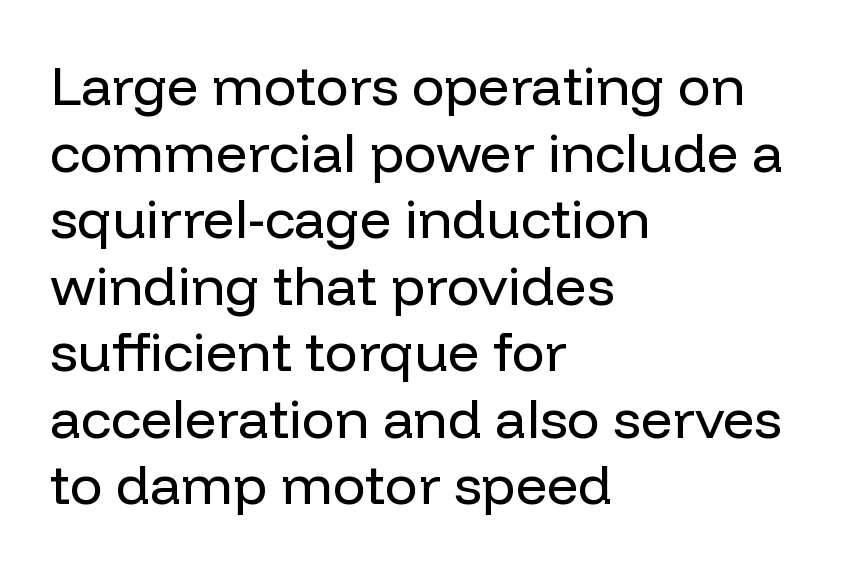
Q: Is the text bold? A: No.
Q: Is the text italic (slanted)? A: No, it is upright.
Q: Is the typeface a serif or a sans-serif typeface? A: Sans-serif.
Q: Is the text underlined? A: No.
Q: How is the paragraph aligned? A: Left-aligned.
Q: Is the spacing between letters normal or unusually wide? A: Normal.
Q: Width (condensed, normal, or wide)? A: Normal.
Q: Stroke contrast? A: Low.
Q: x-height? A: Medium.
Q: Monospaced? A: No.
